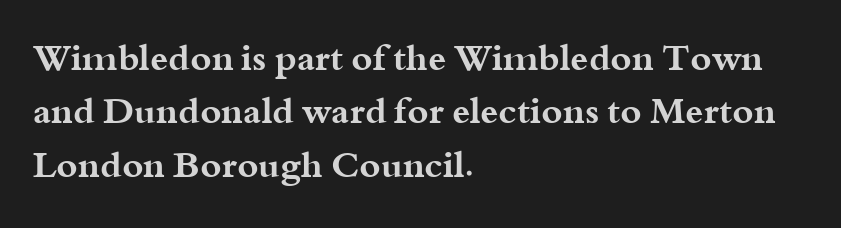
Q: Is the text bold? A: Yes.
Q: Is the text italic (slanted)? A: No, it is upright.
Q: Is the typeface a serif or a sans-serif typeface? A: Serif.
Q: Is the text underlined? A: No.
Q: How is the paragraph aligned? A: Left-aligned.
Q: Is the spacing between letters normal or unusually wide? A: Normal.
Q: Is the spacing between lines tight, normal or loose? A: Normal.
Q: Width (condensed, normal, or wide)? A: Wide.
Q: Stroke contrast? A: Medium.
Q: x-height? A: Small.
Q: Monospaced? A: No.
